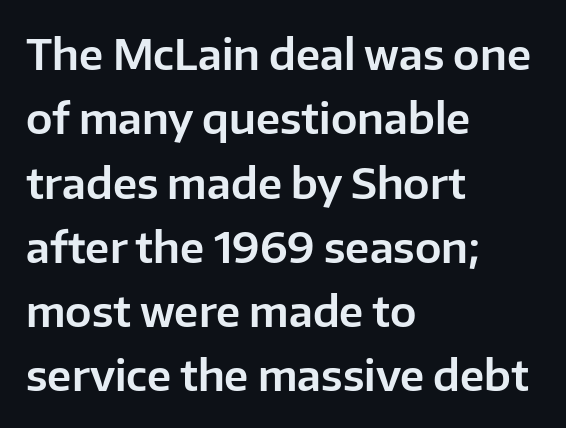
{"serif": "no", "italic": "no", "width": "normal", "stroke_contrast": "low", "x_height": "medium", "monospaced": "no", "underline": "no", "align": "left", "line_spacing": "normal", "line_spacing_ratio": 1.53, "letter_spacing": "normal", "letter_spacing_em": 0.0, "glyph_px": 42}
